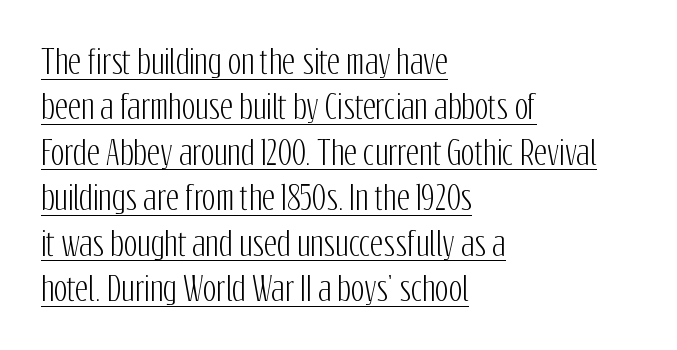
{"serif": "no", "italic": "no", "width": "condensed", "stroke_contrast": "low", "x_height": "medium", "monospaced": "no", "underline": "yes", "align": "left", "line_spacing": "normal", "line_spacing_ratio": 1.42, "letter_spacing": "normal", "letter_spacing_em": 0.0, "glyph_px": 32}
